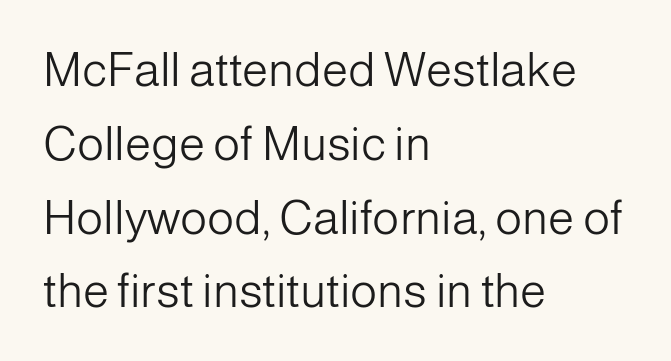
The image shows 47 px light sans-serif type, upright; set left-aligned, normal line spacing (1.57x), normal letter spacing, not underlined; low stroke contrast and a medium x-height.
